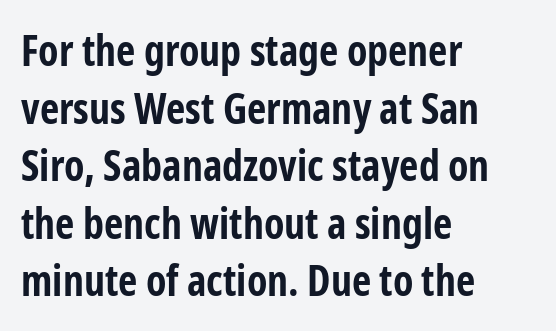
Words float on clear page, feet unadorned. These lines are rendered in a variable-pitch font. The characters display no serif detailing; their extremities are plain. Italic: no, the glyphs are upright roman. This sample is left-justified, so line endings fall wherever the words run out.
